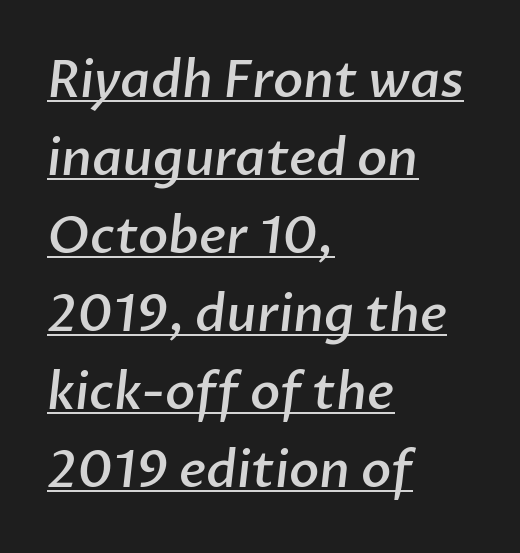
The image shows 50 px semibold sans-serif type; set left-aligned, normal line spacing (1.56x), normal letter spacing, underlined; low stroke contrast and a medium x-height.
